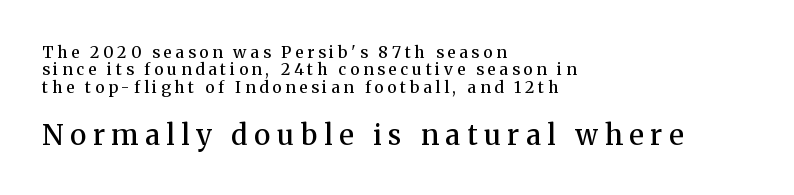
The image shows 28 px semibold serif type, upright; set left-aligned, tight line spacing (1.09x), unusually wide letter spacing (+0.24 em), not underlined; the second (bottom) block is 1.75x larger; medium stroke contrast and a medium x-height.
